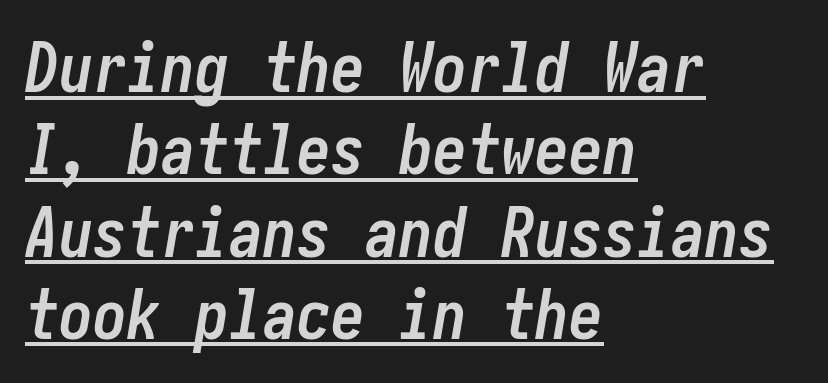
{"italic": "yes", "lean": "right", "slant_degrees": 10, "bold": "yes", "weight": "semibold", "width": "condensed", "stroke_contrast": "low", "x_height": "medium", "underline": "yes", "align": "left", "line_spacing_ratio": 1.21, "letter_spacing": "normal", "letter_spacing_em": 0.0, "glyph_px": 68}
